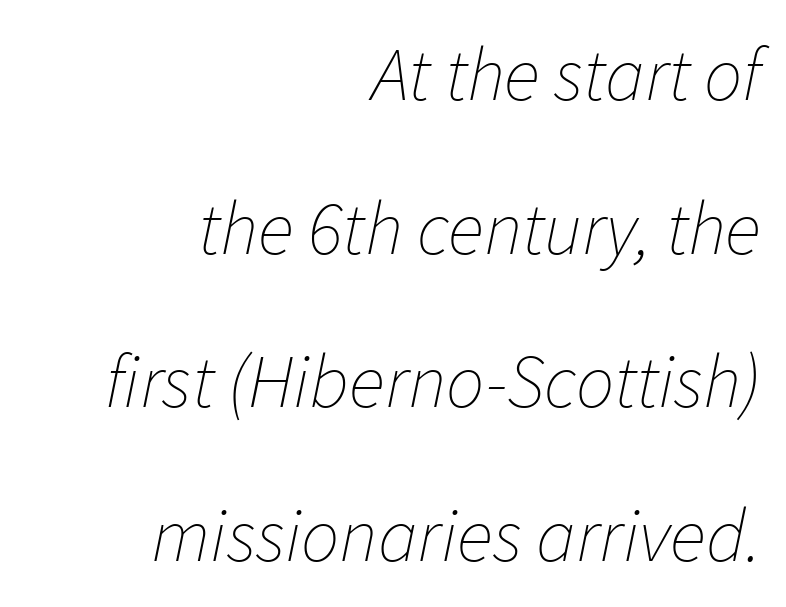
{"italic": "yes", "lean": "right", "slant_degrees": 11, "bold": "no", "weight": "thin", "width": "normal", "stroke_contrast": "low", "x_height": "medium", "monospaced": "no", "underline": "no", "align": "right", "line_spacing": "loose", "line_spacing_ratio": 2.02, "letter_spacing": "normal", "letter_spacing_em": 0.0, "glyph_px": 76}
